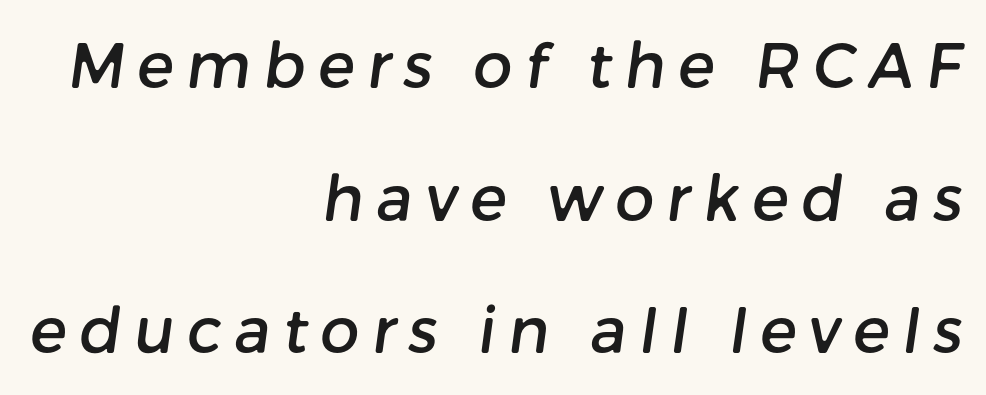
The line-height multiplier appears high, well above default. Note the varied advance widths — an 'i' is clearly narrower than an 'm'. The tracking jumps out immediately: characters are airy and widely separated. The face used here is a sans, in the tradition of grotesques and geometrics.
